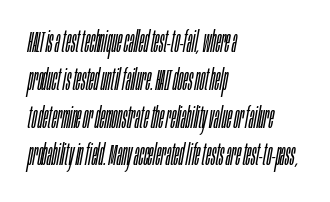
Q: Is the text bold? A: No.
Q: Is the text italic (slanted)? A: Yes, it leans right by about 10 degrees.
Q: Is the text underlined? A: No.
Q: How is the paragraph aligned? A: Left-aligned.
Q: Is the spacing between letters normal or unusually wide? A: Normal.
Q: Is the spacing between lines tight, normal or loose? A: Normal.
Q: Width (condensed, normal, or wide)? A: Condensed.
Q: Stroke contrast? A: Low.
Q: x-height? A: Large.
Q: Monospaced? A: No.
